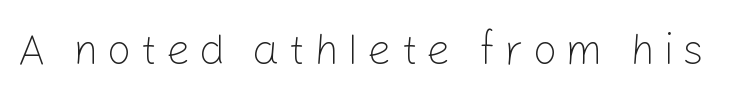
Q: Is the text bold? A: No.
Q: Is the text italic (slanted)? A: No, it is upright.
Q: Is the typeface a serif or a sans-serif typeface? A: Sans-serif.
Q: Is the text underlined? A: No.
Q: Is the spacing between letters normal or unusually wide? A: Unusually wide.
Q: Width (condensed, normal, or wide)? A: Normal.
Q: Stroke contrast? A: Low.
Q: x-height? A: Medium.
Q: Monospaced? A: No.
